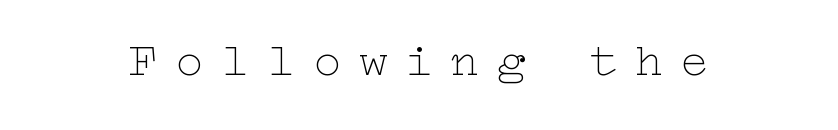
{"italic": "no", "bold": "no", "weight": "thin", "width": "wide", "stroke_contrast": "low", "x_height": "medium", "underline": "no", "letter_spacing": "wide", "letter_spacing_em": 0.38, "glyph_px": 47}
